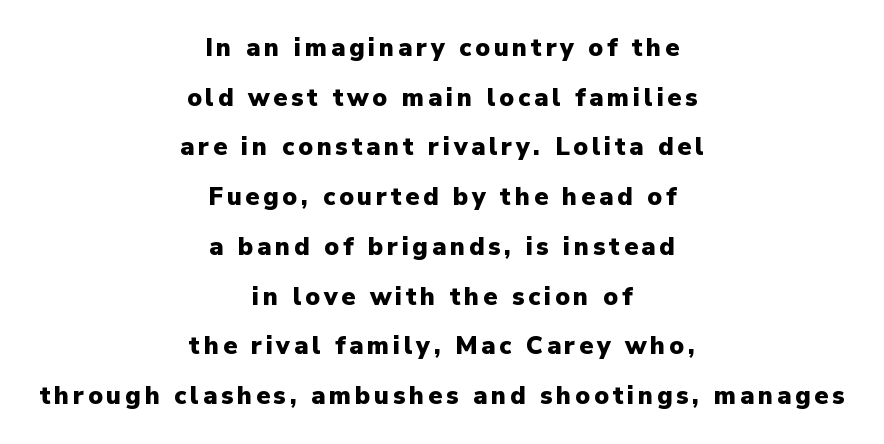
Q: Is the text bold? A: Yes.
Q: Is the text italic (slanted)? A: No, it is upright.
Q: Is the text underlined? A: No.
Q: How is the paragraph aligned? A: Centered.
Q: Is the spacing between lines tight, normal or loose? A: Loose.
